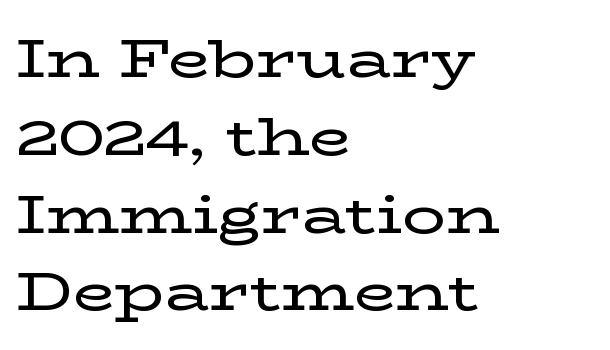
Q: Is the text italic (slanted)? A: No, it is upright.
Q: Is the typeface a serif or a sans-serif typeface? A: Serif.
Q: Is the text underlined? A: No.
Q: How is the paragraph aligned? A: Left-aligned.
Q: Is the spacing between letters normal or unusually wide? A: Normal.
Q: Is the spacing between lines tight, normal or loose? A: Normal.
Q: Width (condensed, normal, or wide)? A: Wide.
Q: Stroke contrast? A: Low.
Q: x-height? A: Medium.
Q: Monospaced? A: No.
